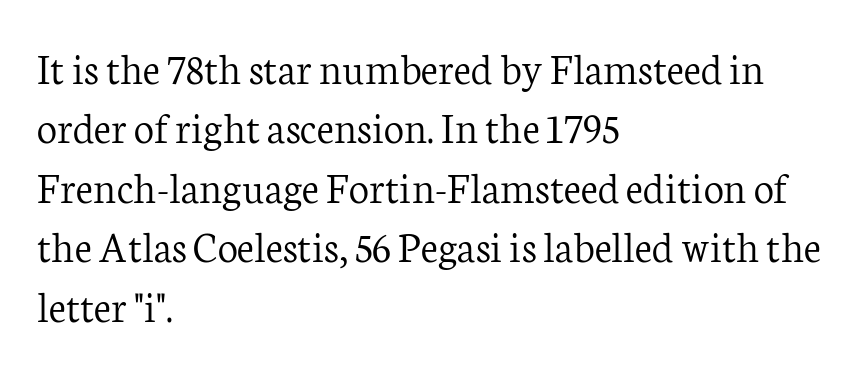
{"serif": "yes", "italic": "no", "bold": "no", "weight": "light", "width": "normal", "stroke_contrast": "low", "x_height": "medium", "monospaced": "no", "underline": "no", "align": "left", "line_spacing": "normal", "line_spacing_ratio": 1.32, "letter_spacing": "normal", "letter_spacing_em": 0.0, "glyph_px": 45}
